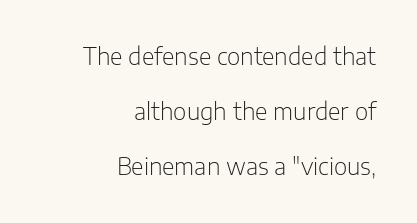
Q: Is the text bold? A: No.
Q: Is the text italic (slanted)? A: No, it is upright.
Q: Is the text underlined? A: No.
Q: How is the paragraph aligned? A: Right-aligned.
Q: Is the spacing between letters normal or unusually wide? A: Normal.
Q: Is the spacing between lines tight, normal or loose? A: Loose.
